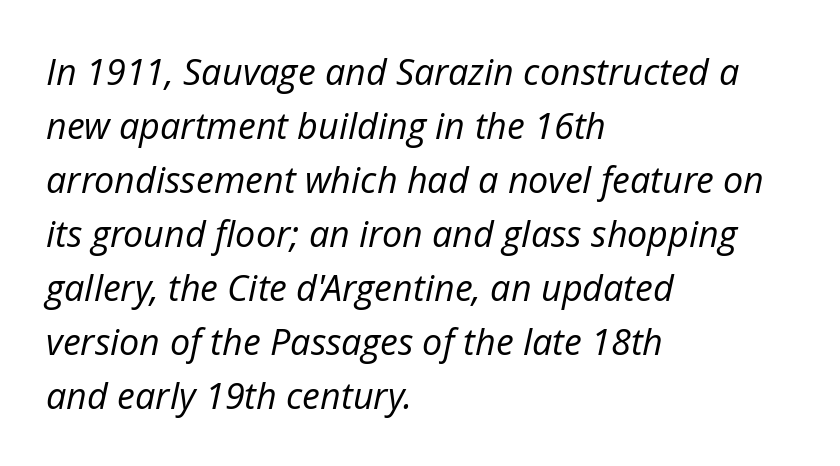
Q: Is the text bold? A: No.
Q: Is the text italic (slanted)? A: Yes, it leans right by about 12 degrees.
Q: Is the text underlined? A: No.
Q: How is the paragraph aligned? A: Left-aligned.
Q: Is the spacing between letters normal or unusually wide? A: Normal.
Q: Is the spacing between lines tight, normal or loose? A: Normal.
Q: Width (condensed, normal, or wide)? A: Normal.
Q: Stroke contrast? A: Low.
Q: x-height? A: Medium.
Q: Monospaced? A: No.
